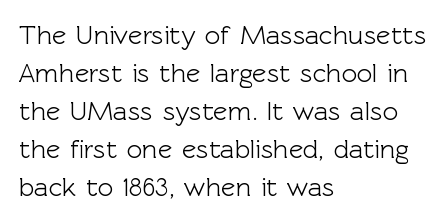
The image shows 27 px text type, upright; set left-aligned, normal line spacing (1.41x), normal letter spacing, not underlined.
